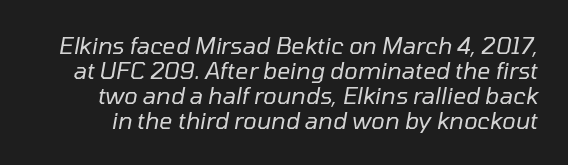
Q: Is the text bold? A: No.
Q: Is the text italic (slanted)? A: Yes, it leans right by about 10 degrees.
Q: Is the text underlined? A: No.
Q: Is the spacing between letters normal or unusually wide? A: Normal.
Q: Is the spacing between lines tight, normal or loose? A: Tight.
